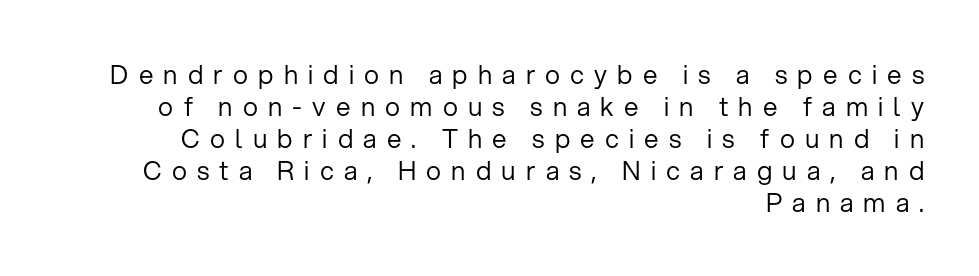
Q: Is the text bold? A: No.
Q: Is the text italic (slanted)? A: No, it is upright.
Q: Is the text underlined? A: No.
Q: How is the paragraph aligned? A: Right-aligned.
Q: Is the spacing between letters normal or unusually wide? A: Unusually wide.
